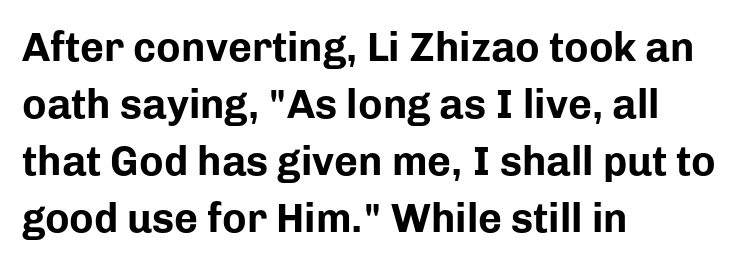
{"serif": "no", "italic": "no", "bold": "yes", "weight": "bold", "width": "normal", "stroke_contrast": "low", "x_height": "medium", "monospaced": "no", "underline": "no", "align": "left", "line_spacing": "normal", "line_spacing_ratio": 1.39, "letter_spacing": "normal", "letter_spacing_em": 0.0, "glyph_px": 41}
